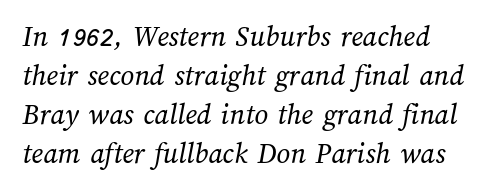
Q: Is the text bold? A: No.
Q: Is the text underlined? A: No.
Q: Is the spacing between letters normal or unusually wide? A: Normal.
Q: Is the spacing between lines tight, normal or loose? A: Normal.
Q: Width (condensed, normal, or wide)? A: Normal.
Q: Stroke contrast? A: Medium.
Q: x-height? A: Medium.
Q: Monospaced? A: No.
